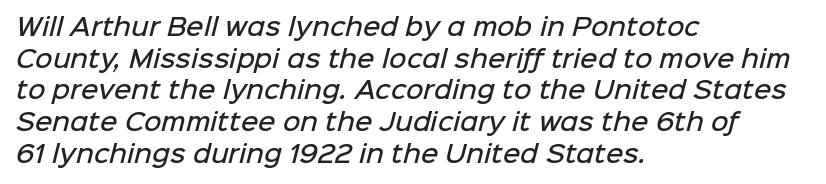
The image shows 24 px text type; set left-aligned, normal line spacing (1.32x), normal letter spacing, not underlined.
